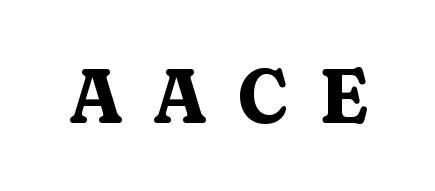
Q: Is the text bold? A: Yes.
Q: Is the text italic (slanted)? A: No, it is upright.
Q: Is the typeface a serif or a sans-serif typeface? A: Serif.
Q: Is the text underlined? A: No.
Q: Is the spacing between letters normal or unusually wide? A: Unusually wide.
Q: Width (condensed, normal, or wide)? A: Normal.
Q: Stroke contrast? A: Medium.
Q: x-height? A: Small.
Q: Monospaced? A: No.
